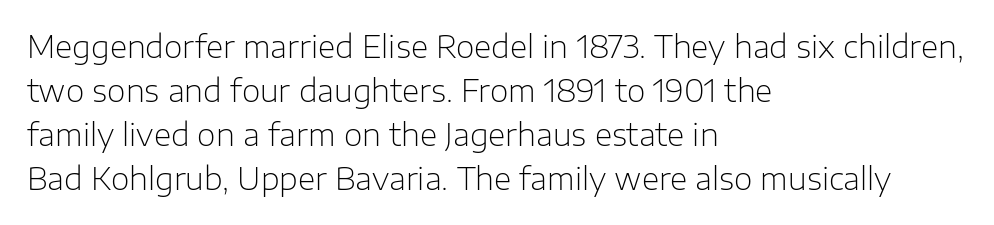
Unmarked baselines from the first word to the last. Quick note: interline space is typical. Vertical stems look standard width or narrower in stroke. Students, note that the glyphs here touch the page at normal intervals. Every row of glyphs begins at an identical x-position on the left. The characters display no serif detailing; their extremities are plain.
